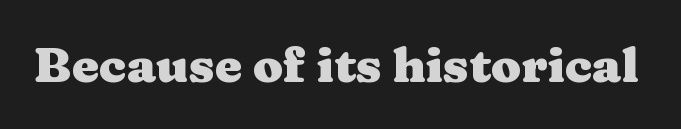
The image shows 49 px heavy, wide serif type, upright; set normal letter spacing, not underlined; medium stroke contrast and a medium x-height.
